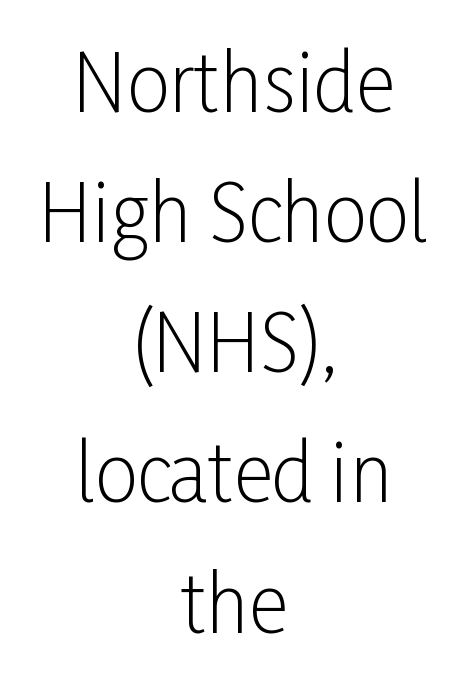
Q: Is the text bold? A: No.
Q: Is the text italic (slanted)? A: No, it is upright.
Q: Is the typeface a serif or a sans-serif typeface? A: Sans-serif.
Q: Is the text underlined? A: No.
Q: How is the paragraph aligned? A: Centered.
Q: Is the spacing between letters normal or unusually wide? A: Normal.
Q: Is the spacing between lines tight, normal or loose? A: Normal.
Q: Width (condensed, normal, or wide)? A: Condensed.
Q: Stroke contrast? A: Low.
Q: x-height? A: Medium.
Q: Monospaced? A: No.
